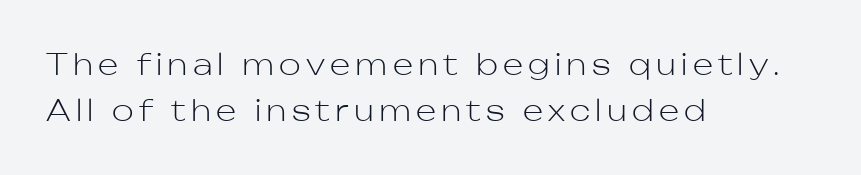
The image shows 29 px light sans-serif type, upright; set left-aligned, normal line spacing (1.58x), not underlined; low stroke contrast and a medium x-height.
